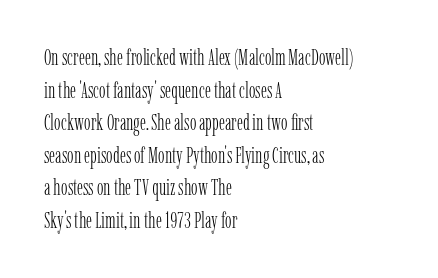
Rows of type keep a routine distance in the vertical direction. The space beneath each line is pristine and unruled. Which margin do the lines hug? The left one — the right edge is uneven. The letterforms sit shoulder to shoulder at normal distance.
